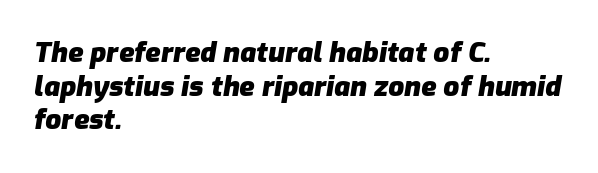
Q: Is the text bold? A: Yes.
Q: Is the text italic (slanted)? A: Yes, it leans right by about 9 degrees.
Q: Is the text underlined? A: No.
Q: How is the paragraph aligned? A: Left-aligned.
Q: Is the spacing between letters normal or unusually wide? A: Normal.
Q: Width (condensed, normal, or wide)? A: Normal.
Q: Stroke contrast? A: Low.
Q: x-height? A: Medium.
Q: Monospaced? A: No.
